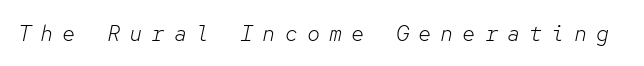
{"italic": "yes", "lean": "right", "slant_degrees": 12, "bold": "no", "underline": "no", "letter_spacing": "wide", "letter_spacing_em": 0.41, "glyph_px": 22}
